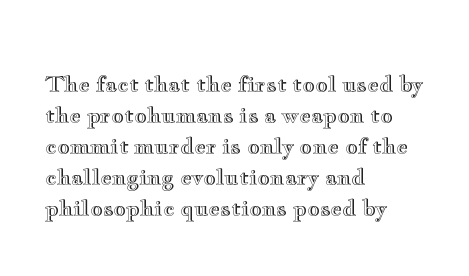
The image shows 22 px text type, upright; set left-aligned, normal line spacing (1.41x), normal letter spacing, not underlined.
